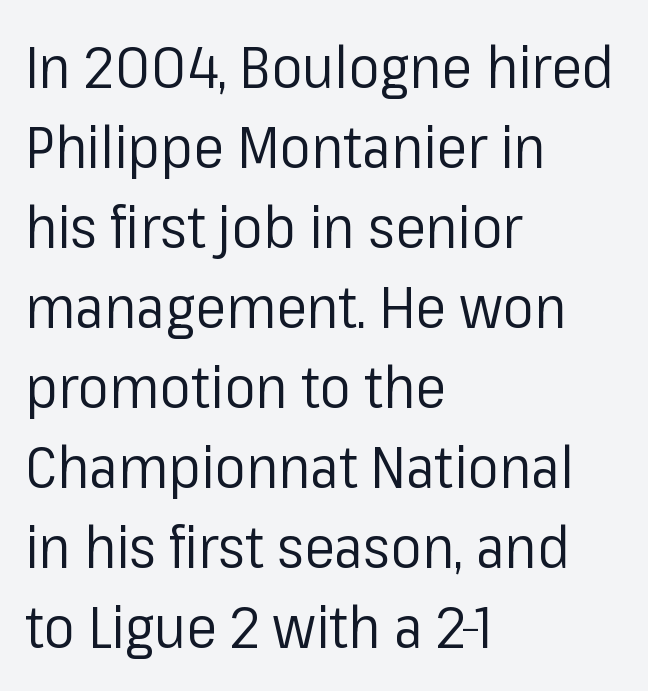
{"serif": "no", "italic": "no", "bold": "no", "weight": "regular", "width": "normal", "stroke_contrast": "low", "x_height": "medium", "monospaced": "no", "underline": "no", "align": "left", "line_spacing": "normal", "line_spacing_ratio": 1.38, "letter_spacing": "normal", "letter_spacing_em": 0.0, "glyph_px": 58}
